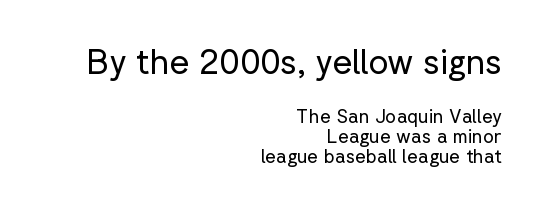
In terms of posture, this sample is upright. Whoever set this made the first block the dominant, larger element. No chunkiness to these letters — they're not bold. Compared with typical body copy, the letter spacing here is the same. The baseline area is clear.
